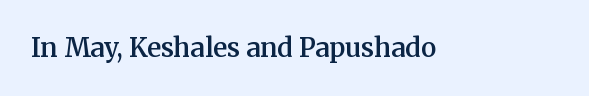
Q: Is the text bold? A: Semi-bold.
Q: Is the text italic (slanted)? A: No, it is upright.
Q: Is the text underlined? A: No.
Q: Is the spacing between letters normal or unusually wide? A: Normal.
